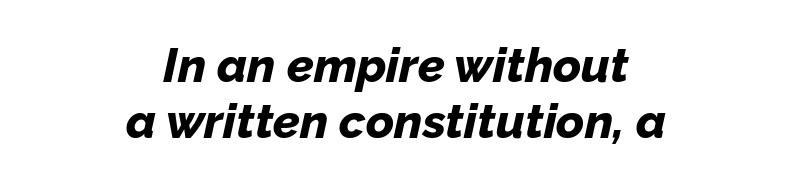
Q: Is the text bold? A: Yes.
Q: Is the text italic (slanted)? A: Yes, it leans right by about 12 degrees.
Q: Is the text underlined? A: No.
Q: How is the paragraph aligned? A: Centered.
Q: Is the spacing between letters normal or unusually wide? A: Normal.
Q: Width (condensed, normal, or wide)? A: Normal.
Q: Stroke contrast? A: Low.
Q: x-height? A: Medium.
Q: Monospaced? A: No.
